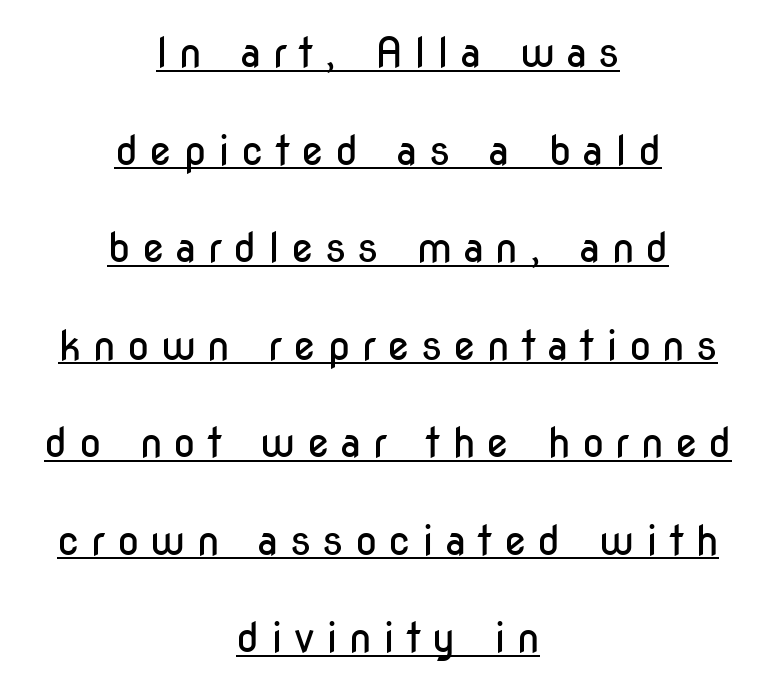
The image shows 41 px regular-weight, condensed sans-serif type, upright; set centered, loose line spacing (2.38x), unusually wide letter spacing (+0.27 em), underlined; low stroke contrast and a medium x-height.
